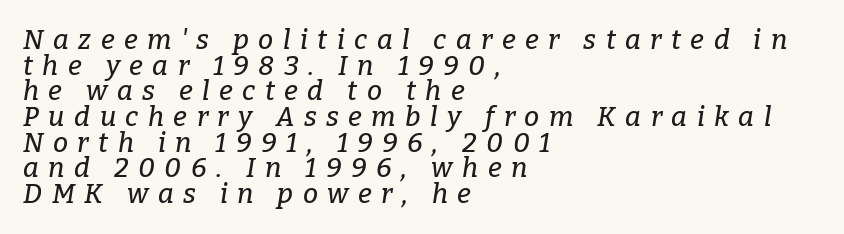
{"italic": "yes", "lean": "right", "slant_degrees": 9, "underline": "no", "align": "left", "line_spacing": "tight", "line_spacing_ratio": 0.95, "letter_spacing": "wide", "letter_spacing_em": 0.35, "glyph_px": 27}
